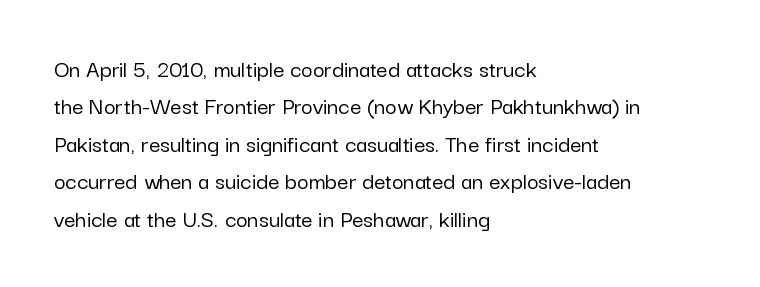
Q: Is the text italic (slanted)? A: No, it is upright.
Q: Is the text underlined? A: No.
Q: How is the paragraph aligned? A: Left-aligned.
Q: Is the spacing between letters normal or unusually wide? A: Normal.
Q: Is the spacing between lines tight, normal or loose? A: Normal.
